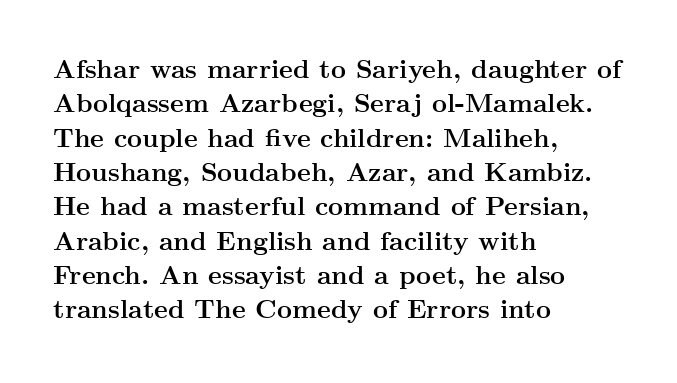
Q: Is the text bold? A: Yes.
Q: Is the text italic (slanted)? A: No, it is upright.
Q: Is the text underlined? A: No.
Q: How is the paragraph aligned? A: Left-aligned.
Q: Is the spacing between letters normal or unusually wide? A: Normal.
Q: Is the spacing between lines tight, normal or loose? A: Normal.
